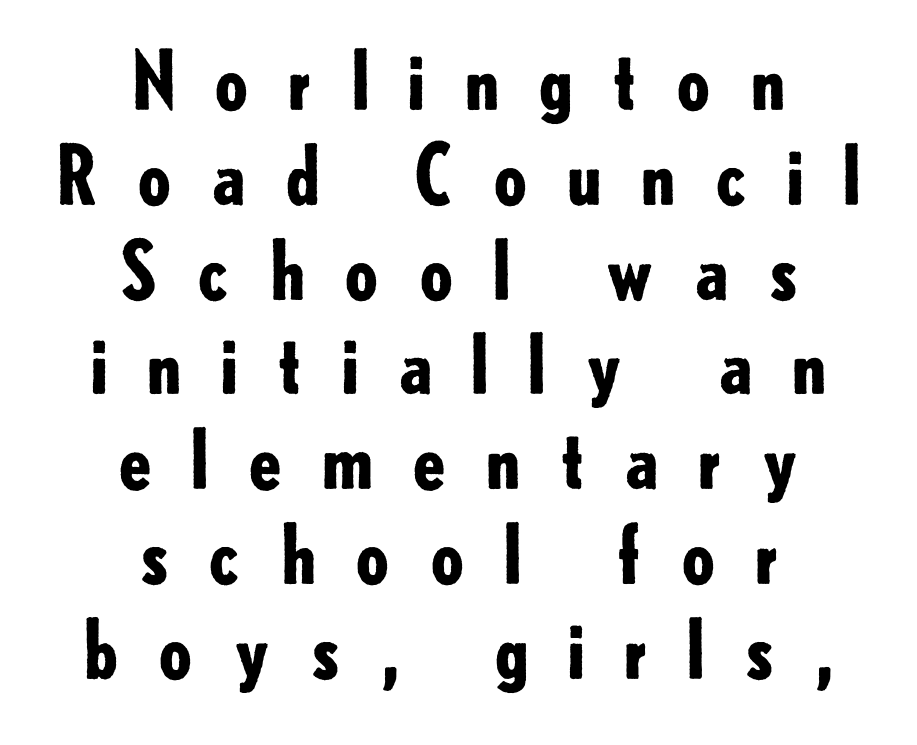
{"serif": "no", "italic": "no", "bold": "yes", "weight": "bold", "width": "normal", "stroke_contrast": "low", "x_height": "small", "monospaced": "no", "underline": "no", "align": "center", "line_spacing_ratio": 1.2, "letter_spacing": "wide", "letter_spacing_em": 0.45, "glyph_px": 79}
